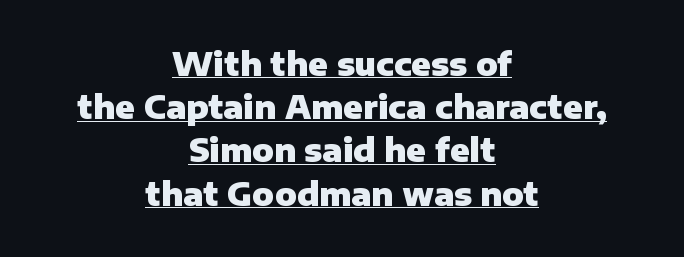
Q: Is the text bold? A: Yes.
Q: Is the text italic (slanted)? A: No, it is upright.
Q: Is the typeface a serif or a sans-serif typeface? A: Sans-serif.
Q: Is the text underlined? A: Yes.
Q: How is the paragraph aligned? A: Centered.
Q: Is the spacing between letters normal or unusually wide? A: Normal.
Q: Is the spacing between lines tight, normal or loose? A: Normal.
Q: Width (condensed, normal, or wide)? A: Normal.
Q: Stroke contrast? A: Low.
Q: x-height? A: Medium.
Q: Monospaced? A: No.
